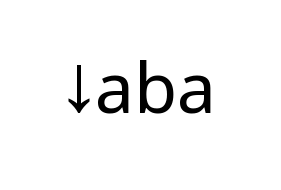
{"serif": "no", "italic": "no", "bold": "no", "weight": "regular", "width": "condensed", "stroke_contrast": "low", "underline": "no", "letter_spacing": "normal", "letter_spacing_em": 0.0, "glyph_px": 70}
